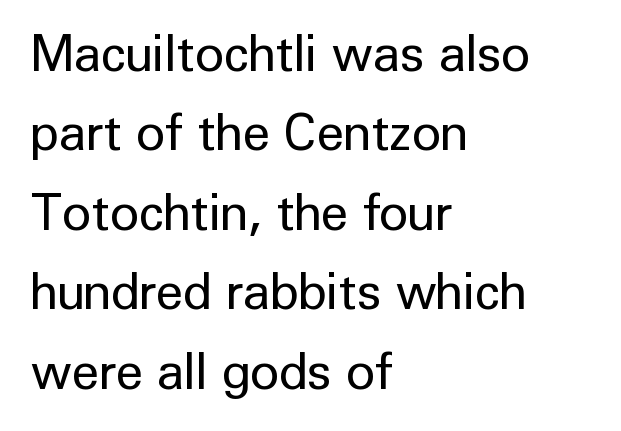
The typesetting does not lean heavy: it is not bold. The passage is arranged the way most books set body copy — flush left. Leading matches the norm, producing a regular column. These lines are rendered in a variable-pitch font. There is no visible air inserted between adjacent glyphs.
